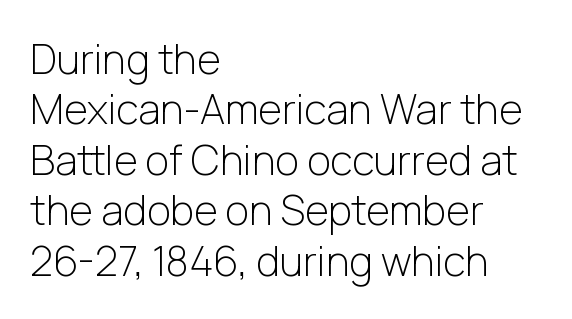
One-word summary of the alignment: left. These lines are rendered in a variable-pitch font. Spacing between characters is what you'd get straight out of the box. Summary of weight: not heavy and not bold. Ordinary non-slanted type is in use. Look at the bottom of the vertical strokes: they stop flat, with no serifs.
